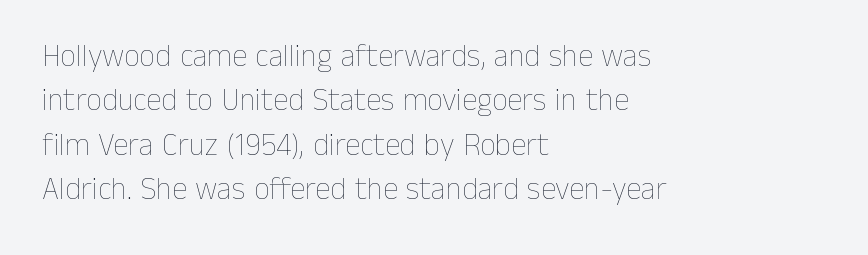
Q: Is the text bold? A: No.
Q: Is the text italic (slanted)? A: No, it is upright.
Q: Is the text underlined? A: No.
Q: How is the paragraph aligned? A: Left-aligned.
Q: Is the spacing between letters normal or unusually wide? A: Normal.
Q: Is the spacing between lines tight, normal or loose? A: Normal.
Q: Width (condensed, normal, or wide)? A: Normal.
Q: Stroke contrast? A: Low.
Q: x-height? A: Medium.
Q: Monospaced? A: No.
